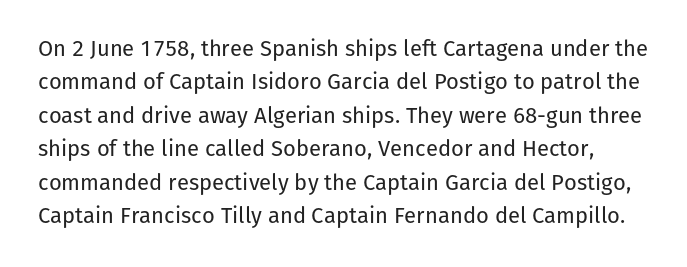
The image shows 22 px text type, upright; set normal line spacing (1.52x), normal letter spacing, not underlined.
